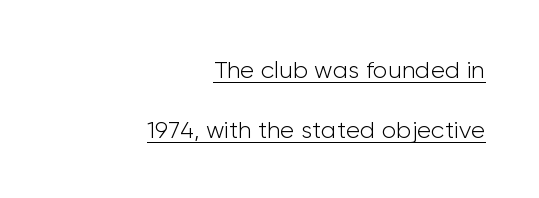
Posture: upright roman. Rows of type keep a wide berth in the vertical direction. Visually the block forms a straight wall on the right and a jagged coastline on the left. The tracking reads as untouched default to a designer's eye. Has an underline been added? It has. The strokes carry an ordinary text weight at most.
